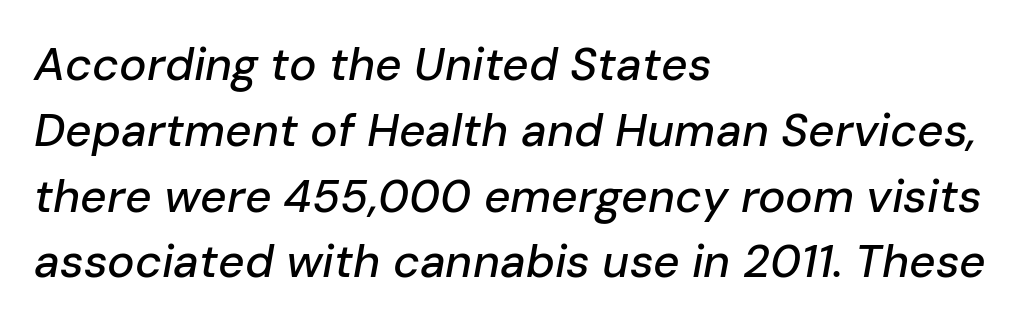
{"italic": "yes", "lean": "right", "slant_degrees": 10, "width": "normal", "stroke_contrast": "low", "x_height": "medium", "monospaced": "no", "underline": "no", "align": "left", "line_spacing": "normal", "line_spacing_ratio": 1.43, "letter_spacing": "normal", "letter_spacing_em": 0.0, "glyph_px": 46}
